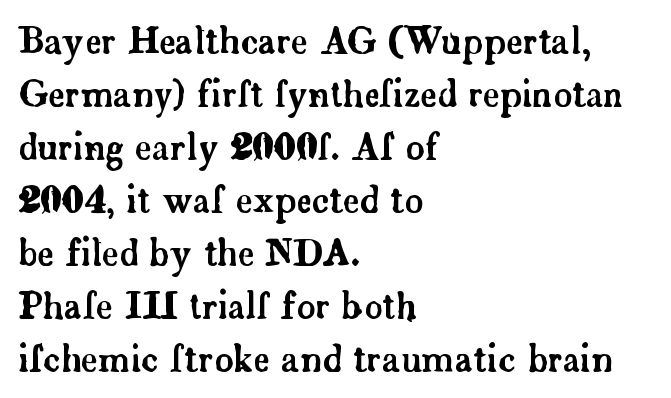
The block of text has a typical density, with ordinary space between rows. A typesetter would label this face a serif. No italicization has been applied; the sample stays upright. The tracking reads as untouched default to a designer's eye. Spacing verdict: proportional, widths tailored to each character.
